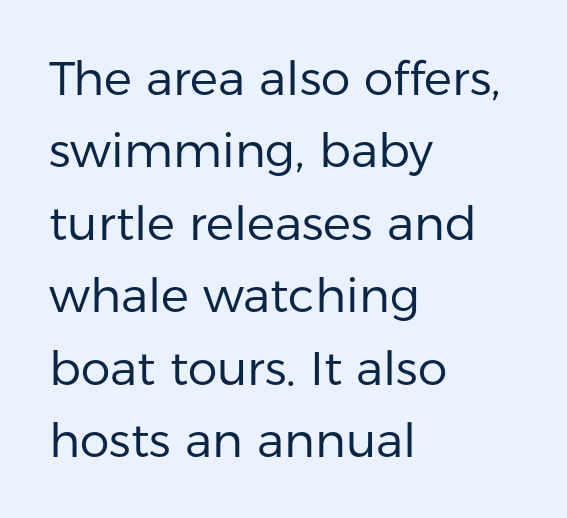
The space directly below the letters is spotless. Weight: not bold — regular or lighter. The glyphs in this specimen are sans serif. Short note: letters normally spaced.
